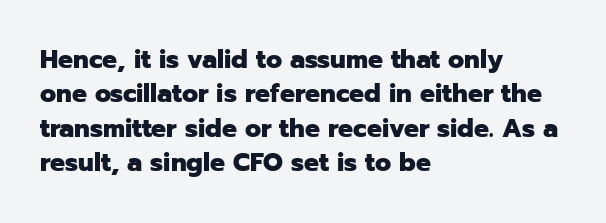
Q: Is the text bold? A: Yes.
Q: Is the text italic (slanted)? A: No, it is upright.
Q: Is the text underlined? A: No.
Q: How is the paragraph aligned? A: Left-aligned.
Q: Is the spacing between letters normal or unusually wide? A: Normal.
Q: Is the spacing between lines tight, normal or loose? A: Normal.
